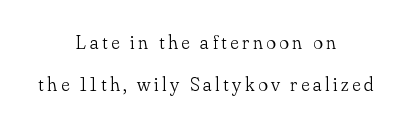
{"italic": "no", "bold": "no", "underline": "no", "align": "center", "line_spacing": "loose", "line_spacing_ratio": 2.12, "glyph_px": 20}
